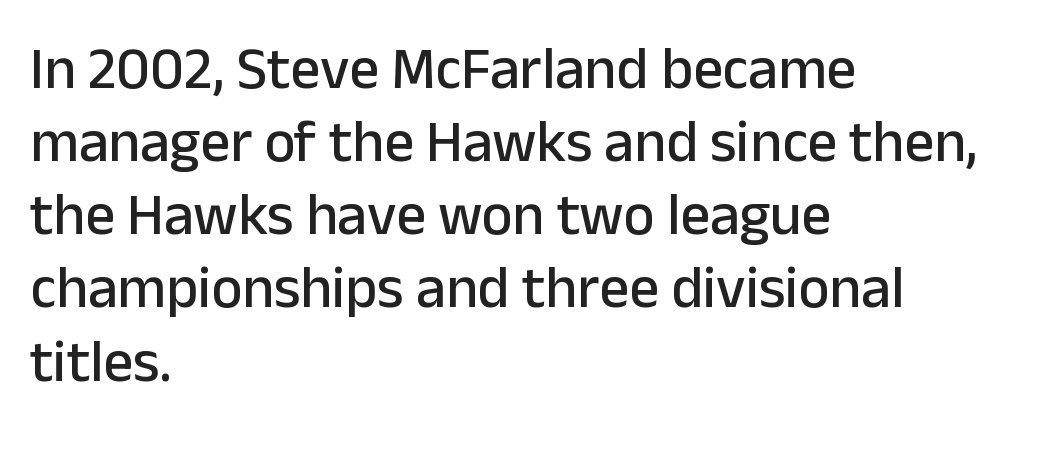
Q: Is the text italic (slanted)? A: No, it is upright.
Q: Is the typeface a serif or a sans-serif typeface? A: Sans-serif.
Q: Is the text underlined? A: No.
Q: How is the paragraph aligned? A: Left-aligned.
Q: Is the spacing between letters normal or unusually wide? A: Normal.
Q: Width (condensed, normal, or wide)? A: Normal.
Q: Stroke contrast? A: Low.
Q: x-height? A: Medium.
Q: Monospaced? A: No.
